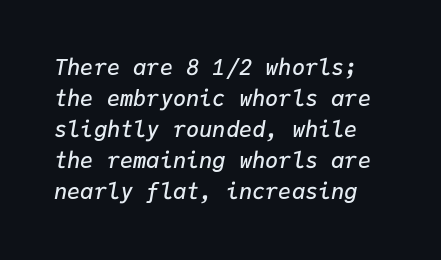
{"italic": "yes", "lean": "right", "slant_degrees": 9, "bold": "semi", "underline": "no", "line_spacing": "normal", "line_spacing_ratio": 1.41, "letter_spacing": "normal", "letter_spacing_em": 0.0, "glyph_px": 22}
